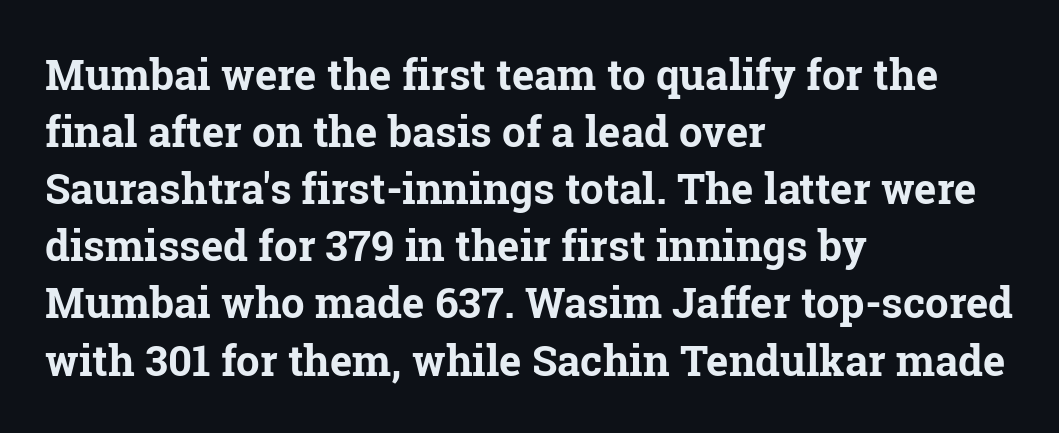
The image shows 42 px bold serif type, upright; set left-aligned, normal line spacing (1.36x), normal letter spacing, not underlined; low stroke contrast and a medium x-height.
